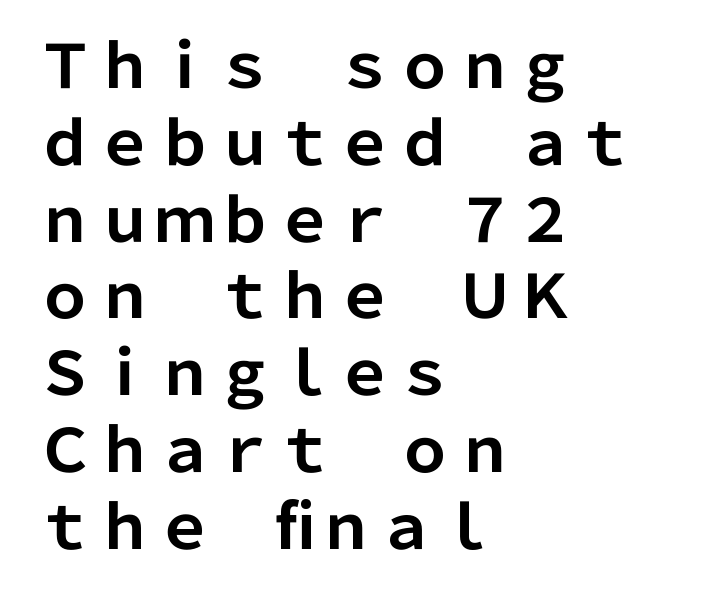
The image shows 60 px bold sans-serif type, upright; set left-aligned, normal line spacing (1.28x), normal letter spacing, not underlined; low stroke contrast and a medium x-height.
